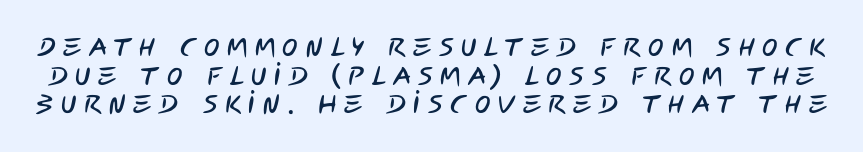
Q: Is the text underlined? A: No.
Q: Is the spacing between letters normal or unusually wide? A: Unusually wide.
Q: Is the spacing between lines tight, normal or loose? A: Tight.
